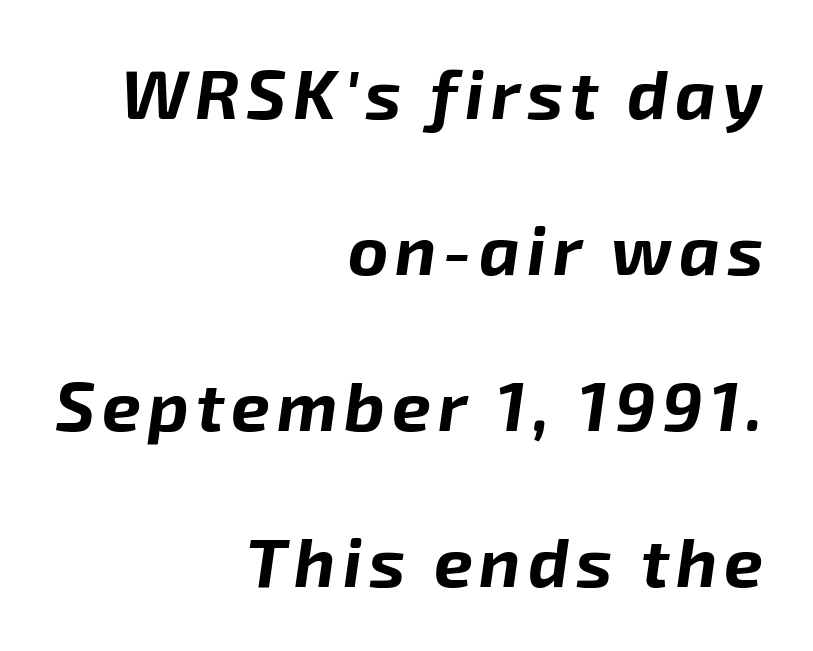
The image shows 69 px bold type, italic (leaning right); set right-aligned, loose line spacing (2.26x), not underlined; low stroke contrast and a medium x-height.
